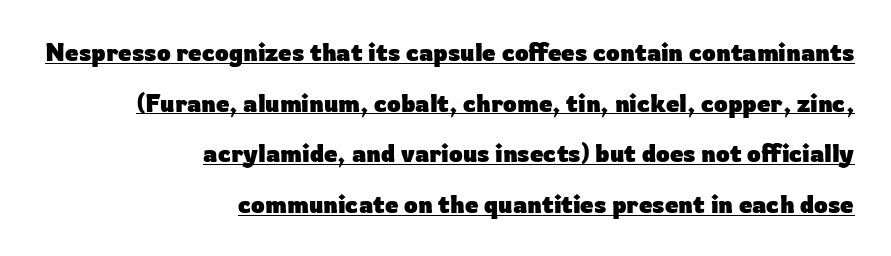
The axis of the letterforms is exactly vertical. This block would shrink considerably if given ordinary leading; it's expanded now. Students, note that the glyphs here touch the page at normal intervals. This is heavy type, rendered in bold. Casual observation: everything's shoved over to the right. Is there an underline? Yes — a line sits under the letters.
